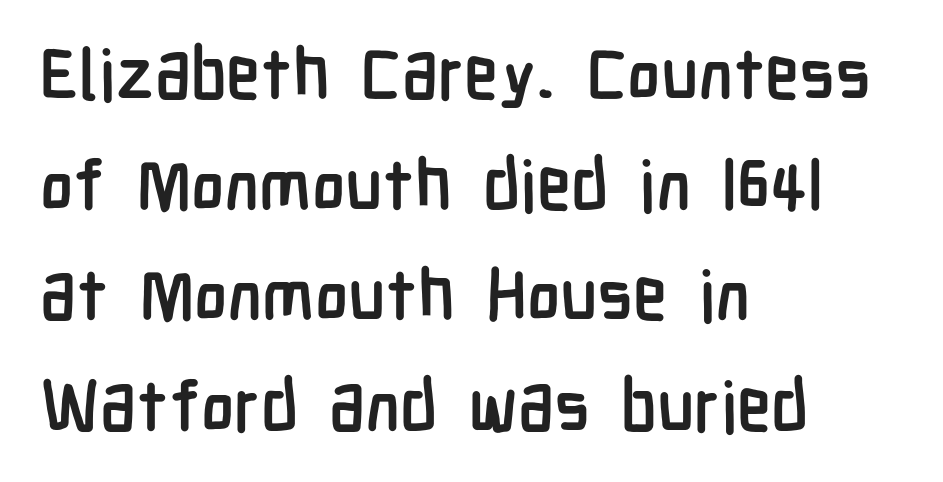
{"serif": "no", "italic": "no", "bold": "yes", "weight": "semibold", "width": "condensed", "stroke_contrast": "low", "x_height": "medium", "monospaced": "no", "underline": "no", "align": "left", "line_spacing": "normal", "line_spacing_ratio": 1.58, "letter_spacing": "normal", "letter_spacing_em": 0.0, "glyph_px": 70}
